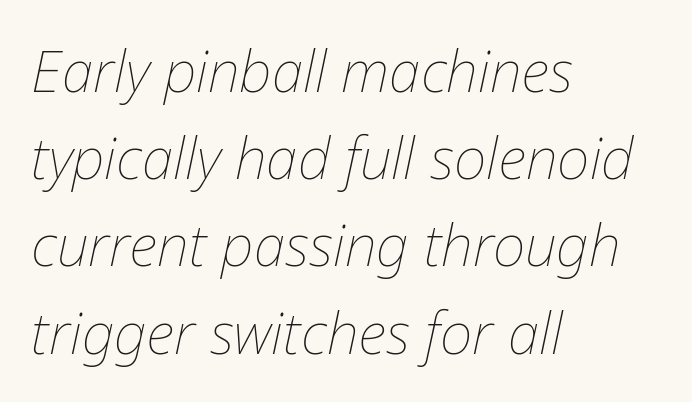
Q: Is the text bold? A: No.
Q: Is the text italic (slanted)? A: Yes, it leans right by about 12 degrees.
Q: Is the text underlined? A: No.
Q: How is the paragraph aligned? A: Left-aligned.
Q: Is the spacing between letters normal or unusually wide? A: Normal.
Q: Is the spacing between lines tight, normal or loose? A: Normal.
Q: Width (condensed, normal, or wide)? A: Normal.
Q: Stroke contrast? A: Low.
Q: x-height? A: Medium.
Q: Monospaced? A: No.
